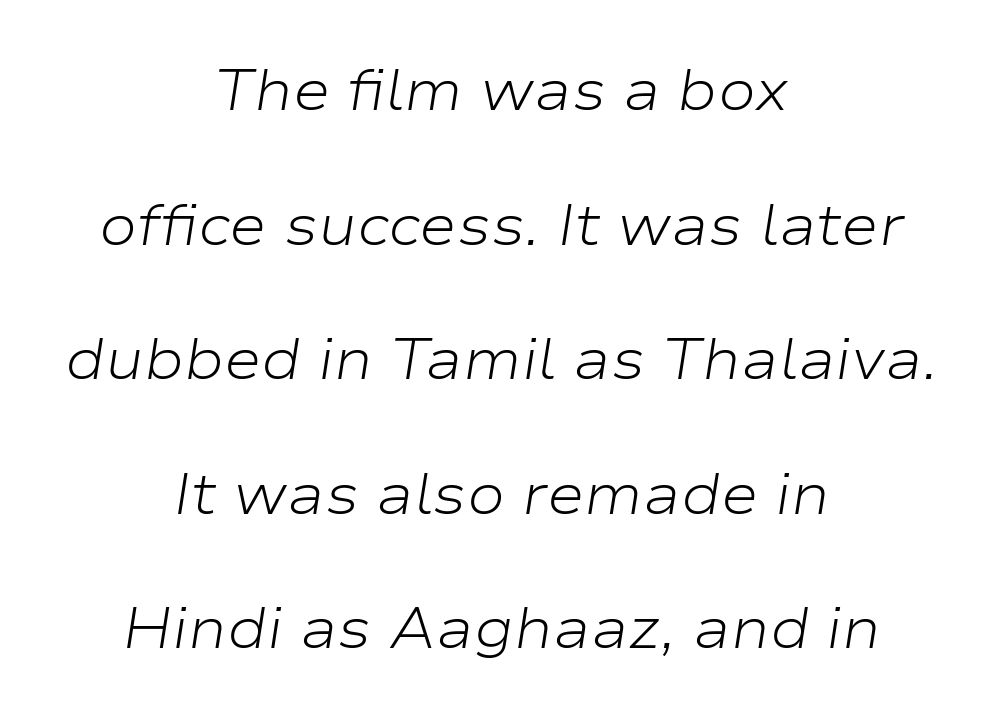
Widely set lines give the paragraph a tall, airy silhouette. Spacing verdict: proportional, widths tailored to each character. Decoration check: the copy has no underline. Rendered with sloped, italic letterforms.
